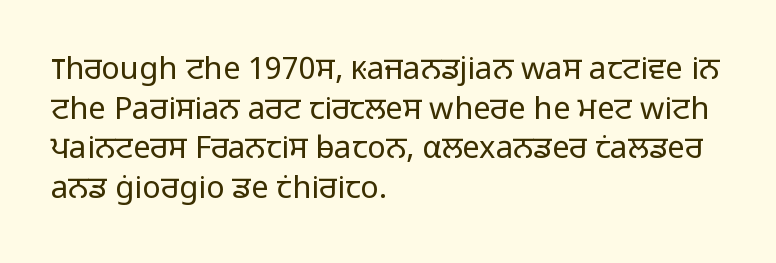
The image shows 31 px light sans-serif type, upright; set left-aligned, normal line spacing (1.28x), normal letter spacing, not underlined; low stroke contrast and a medium x-height.
